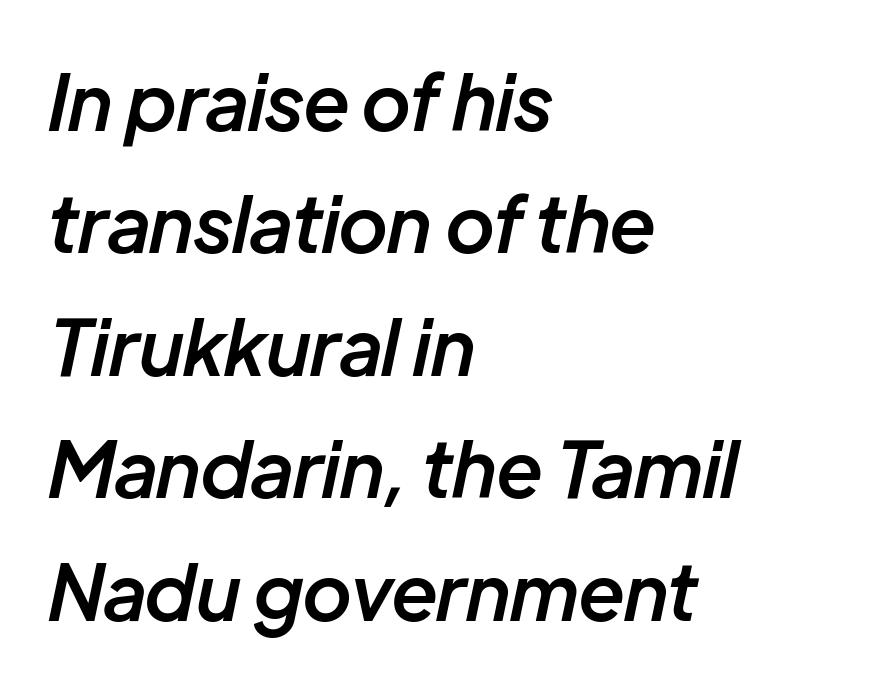
The image shows 77 px semibold type, italic (leaning right); set left-aligned, normal line spacing (1.59x), normal letter spacing, not underlined; low stroke contrast and a medium x-height.
